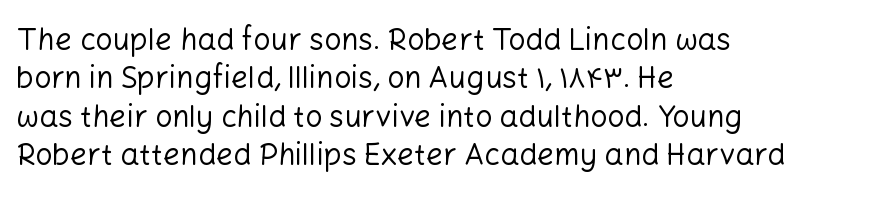
Q: Is the text bold? A: No.
Q: Is the text italic (slanted)? A: No, it is upright.
Q: Is the typeface a serif or a sans-serif typeface? A: Sans-serif.
Q: Is the text underlined? A: No.
Q: How is the paragraph aligned? A: Left-aligned.
Q: Is the spacing between letters normal or unusually wide? A: Normal.
Q: Is the spacing between lines tight, normal or loose? A: Normal.
Q: Width (condensed, normal, or wide)? A: Normal.
Q: Stroke contrast? A: Low.
Q: x-height? A: Medium.
Q: Monospaced? A: No.
